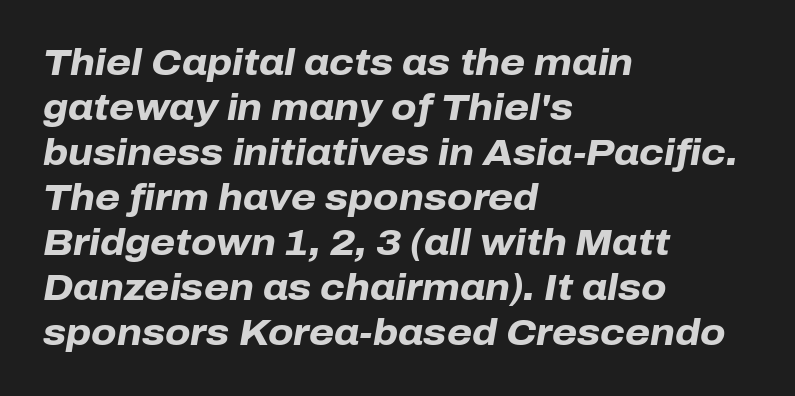
{"italic": "yes", "lean": "right", "slant_degrees": 10, "bold": "yes", "weight": "heavy", "width": "normal", "stroke_contrast": "low", "x_height": "medium", "monospaced": "no", "underline": "no", "align": "left", "line_spacing": "normal", "line_spacing_ratio": 1.25, "letter_spacing": "normal", "letter_spacing_em": 0.0, "glyph_px": 36}
